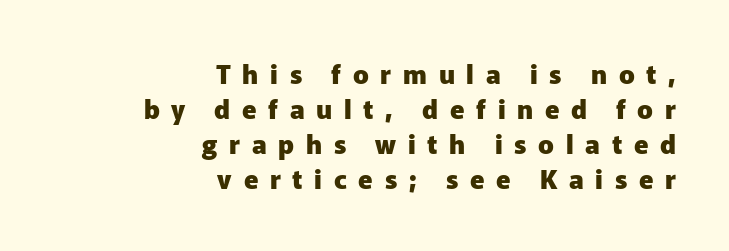
Q: Is the text bold? A: Yes.
Q: Is the text italic (slanted)? A: No, it is upright.
Q: Is the text underlined? A: No.
Q: How is the paragraph aligned? A: Right-aligned.
Q: Is the spacing between letters normal or unusually wide? A: Unusually wide.
Q: Is the spacing between lines tight, normal or loose? A: Normal.
